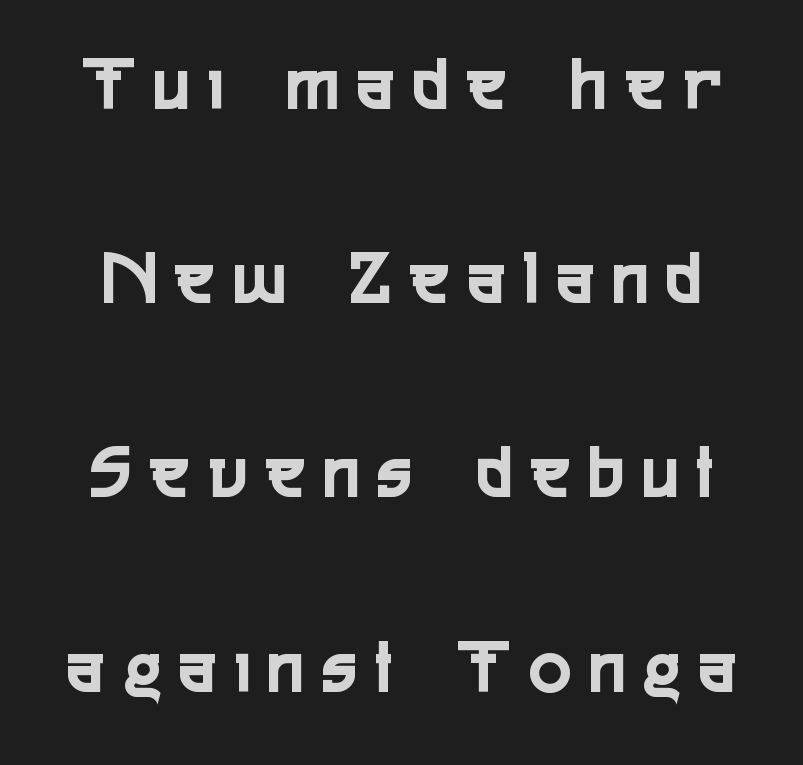
The image shows 78 px condensed sans-serif type, upright; set loose line spacing (2.49x), unusually wide letter spacing (+0.25 em), not underlined; a medium x-height.
